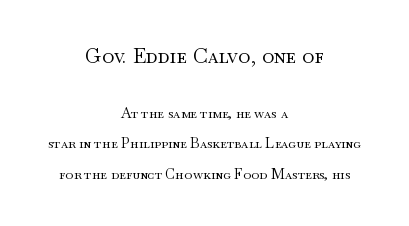
The image shows 21 px text type, upright; set centered, loose line spacing (2.16x), normal letter spacing, not underlined; the first (top) block is 1.5x larger.
